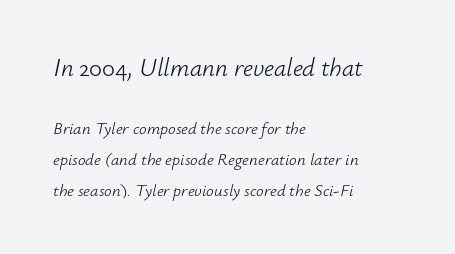
Glyph-to-glyph distance matches everyday printed text. Whoever set this made the first block the dominant, larger element. The string is rendered with underlining switched off. The font sits on the lighter half of the weight spectrum, regular included.
